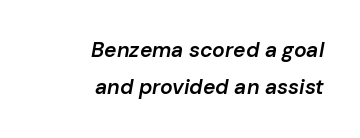
Q: Is the text bold? A: Semi-bold.
Q: Is the text italic (slanted)? A: Yes, it leans right by about 10 degrees.
Q: Is the text underlined? A: No.
Q: How is the paragraph aligned? A: Right-aligned.
Q: Is the spacing between letters normal or unusually wide? A: Normal.
